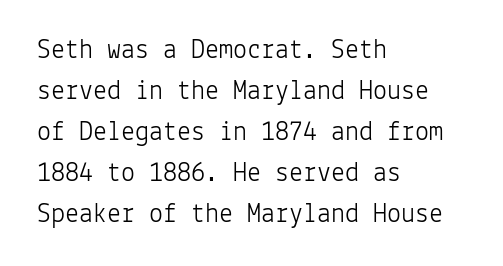
The image shows 28 px light sans-serif type, upright, monospaced; set left-aligned, normal line spacing (1.46x), normal letter spacing, not underlined; low stroke contrast and a medium x-height.
